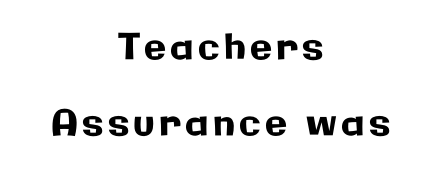
{"serif": "no", "italic": "no", "width": "normal", "stroke_contrast": "low", "x_height": "medium", "monospaced": "no", "underline": "no", "align": "center", "line_spacing": "loose", "line_spacing_ratio": 2.1, "glyph_px": 36}
